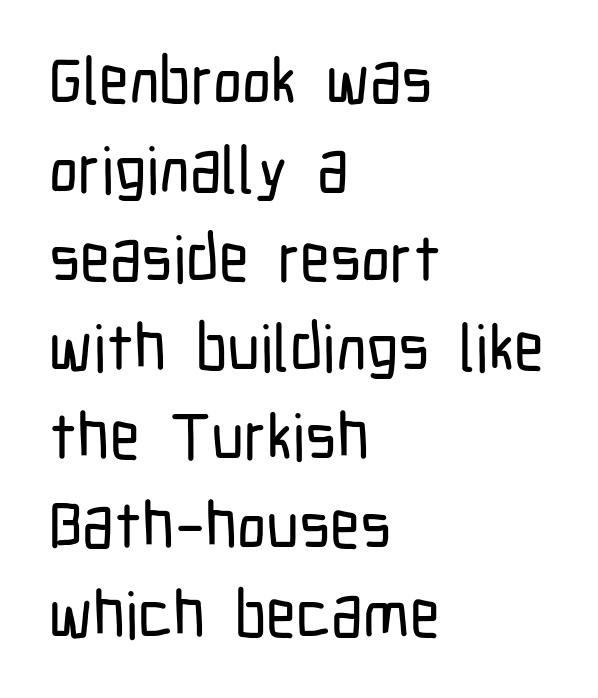
The image shows 65 px condensed sans-serif type, upright; set left-aligned, normal line spacing (1.37x), normal letter spacing, not underlined; low stroke contrast and a medium x-height.
